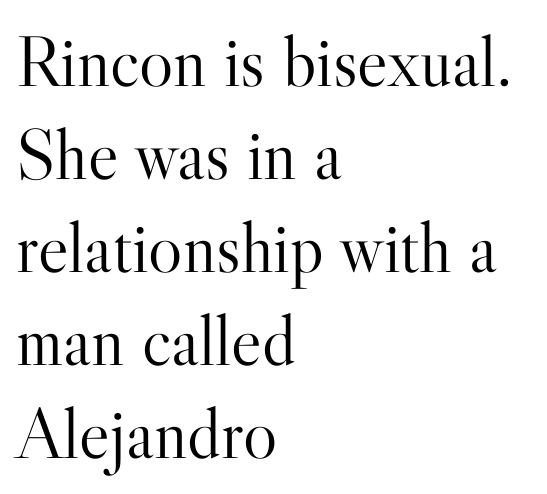
These lines sit exactly where default settings would place them. Each letter keeps its own natural width here, so spacing adapts to shape. Tracking value appears to be zero — textbook default spacing. Notice how the stems are strictly vertical — no italics here. The area under the type is left untouched.
